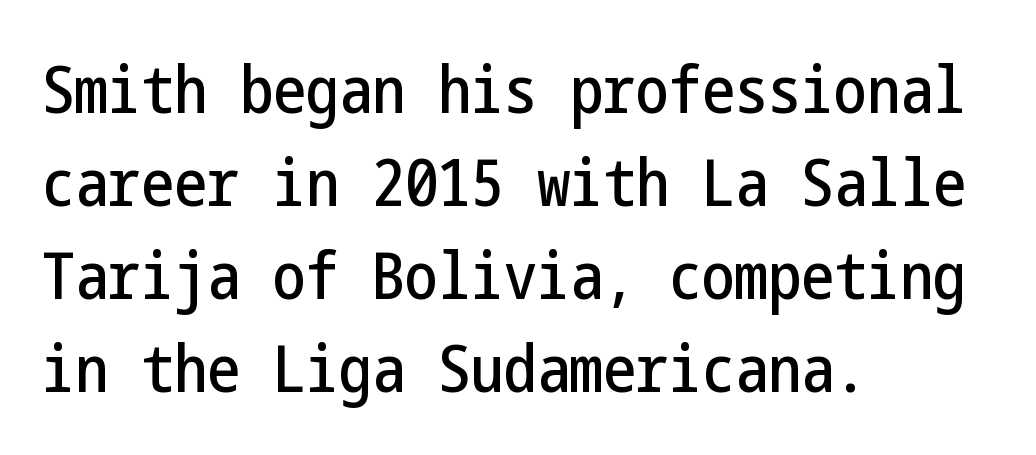
{"serif": "no", "italic": "no", "width": "condensed", "stroke_contrast": "low", "x_height": "medium", "underline": "no", "align": "left", "line_spacing": "normal", "line_spacing_ratio": 1.41, "letter_spacing": "normal", "letter_spacing_em": 0.0, "glyph_px": 66}
